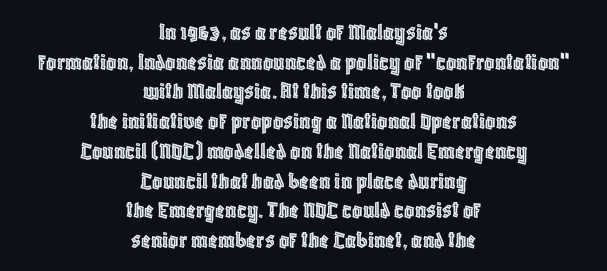
The image shows 25 px text type, upright; set centered, line spacing 1.19x, normal letter spacing, not underlined.
